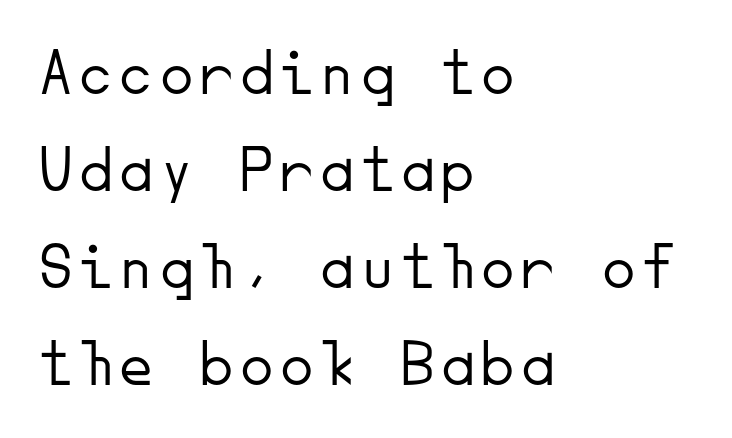
{"serif": "no", "italic": "no", "bold": "no", "weight": "light", "width": "normal", "stroke_contrast": "low", "x_height": "small", "monospaced": "yes", "underline": "no", "align": "left", "line_spacing": "normal", "line_spacing_ratio": 1.45, "glyph_px": 67}
